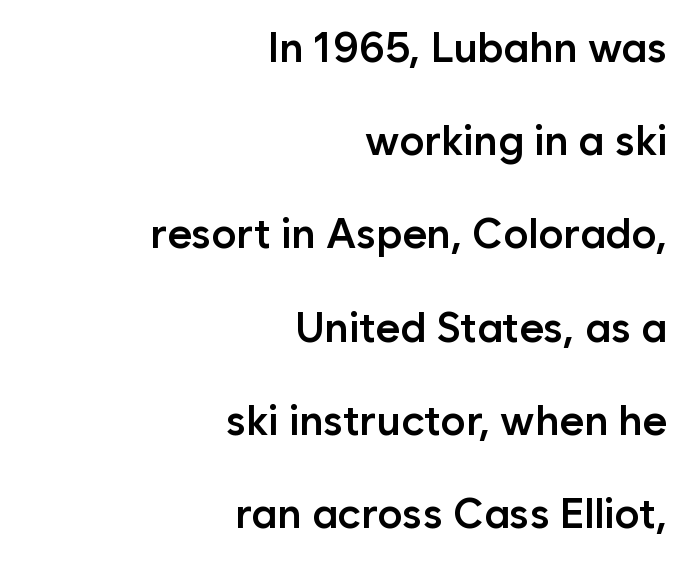
Q: Is the text bold? A: Semi-bold.
Q: Is the text italic (slanted)? A: No, it is upright.
Q: Is the typeface a serif or a sans-serif typeface? A: Sans-serif.
Q: Is the text underlined? A: No.
Q: How is the paragraph aligned? A: Right-aligned.
Q: Is the spacing between letters normal or unusually wide? A: Normal.
Q: Is the spacing between lines tight, normal or loose? A: Loose.
Q: Width (condensed, normal, or wide)? A: Normal.
Q: Stroke contrast? A: Low.
Q: x-height? A: Medium.
Q: Monospaced? A: No.
